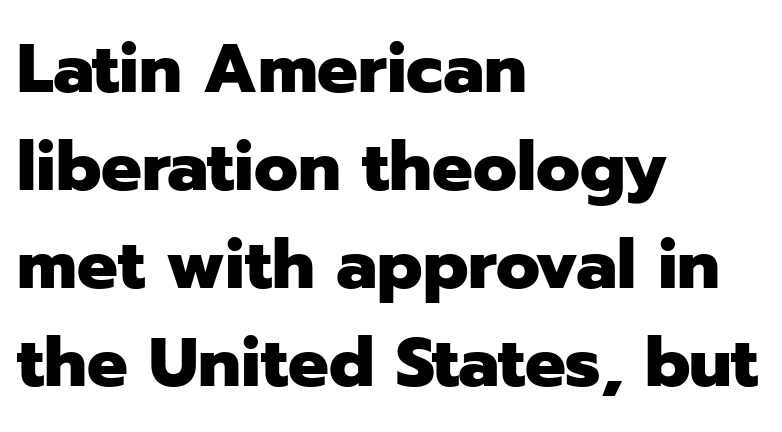
The image shows 68 px heavy sans-serif type, upright; set left-aligned, normal line spacing (1.44x), normal letter spacing, not underlined; low stroke contrast and a medium x-height.
